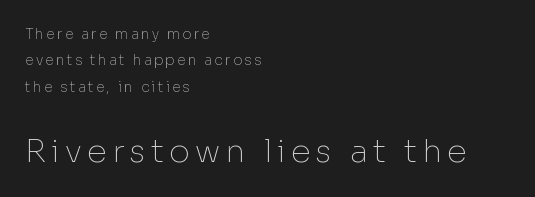
{"serif": "no", "italic": "no", "bold": "no", "weight": "thin", "width": "normal", "stroke_contrast": "low", "x_height": "medium", "monospaced": "no", "underline": "no", "align": "left", "line_spacing_ratio": 1.88, "larger_block": "second", "size_ratio": 2.29, "glyph_px": 32}
